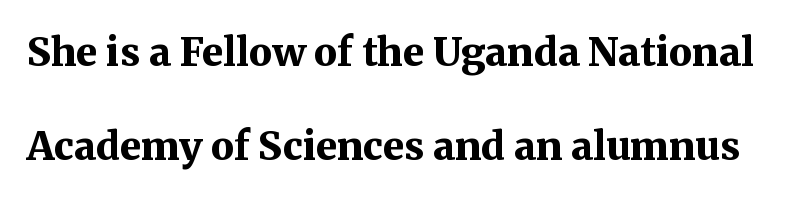
{"serif": "yes", "italic": "no", "bold": "yes", "weight": "bold", "width": "normal", "stroke_contrast": "medium", "x_height": "medium", "monospaced": "no", "underline": "no", "line_spacing": "loose", "line_spacing_ratio": 2.4, "letter_spacing": "normal", "letter_spacing_em": 0.0, "glyph_px": 39}
